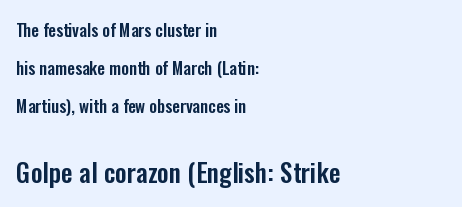
Between these two stacked blocks, the lower one wins on size. Line spacing here is loose. Nope, not italic — everything's standing straight. Where is the straight margin? On the left. This sample uses plain, unmodified letter spacing. Honestly, there is no underline to notice here at all.
